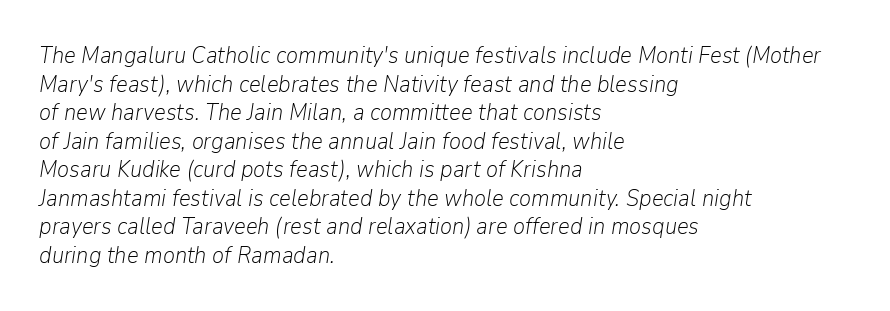
{"italic": "yes", "lean": "right", "slant_degrees": 9, "bold": "no", "underline": "no", "align": "left", "line_spacing_ratio": 1.24, "letter_spacing": "normal", "letter_spacing_em": 0.0, "glyph_px": 23}
